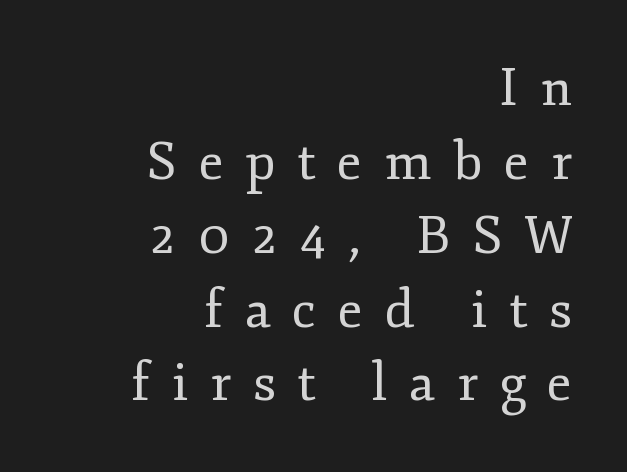
Stroke mass is kept to a normal reading level or below. Note: serifs present on the glyphs. Notice how the passage keeps a crisp vertical edge on the right only. Do the characters align in a grid? No, the font is proportional. Reading down the column, the eye jumps a familiar distance to each next line.
